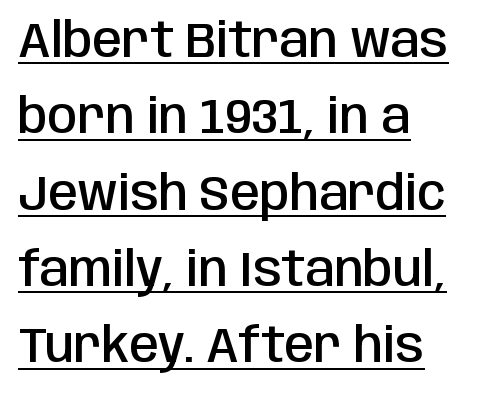
Think of a printed novel: that variable character pitch is what you see here. One-word summary of the alignment: left. The passage shown is underscored from start to finish. The tracking reads as untouched default to a designer's eye. Notice how descenders clear the ascenders below comfortably — that's standard leading. Notice the strokes are somewhat thickened but not fully heavy: this is a semibold.
